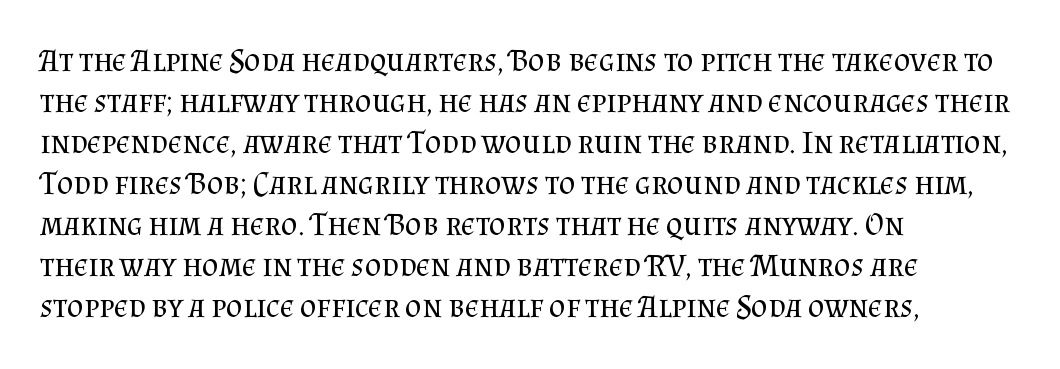
This sample has the flowing, uneven cadence of proportional lettering. Short and long lines alike share a common starting point at left. This block has exactly the height ordinary leading produces. A serif font was chosen for this passage.
